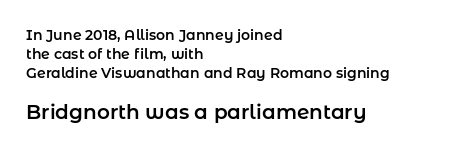
A roman cut, with each character standing at attention. Letters rest on an invisible, unmarked baseline. The rendering anchors every line to the left-hand side. In this sample the second text group is rendered at the bigger scale. The face used here is rendered with its standard letterfit. These lines sit exactly where default settings would place them.
